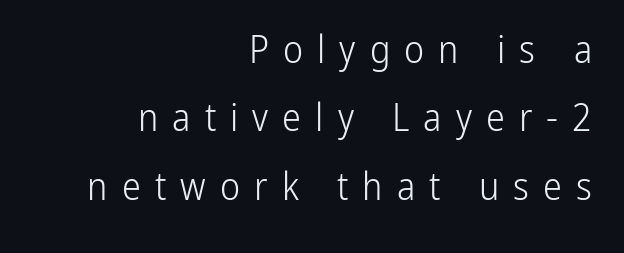
{"serif": "no", "italic": "no", "bold": "no", "weight": "light", "width": "condensed", "stroke_contrast": "low", "x_height": "medium", "monospaced": "no", "underline": "no", "align": "right", "line_spacing_ratio": 1.8, "letter_spacing": "wide", "letter_spacing_em": 0.37, "glyph_px": 38}
